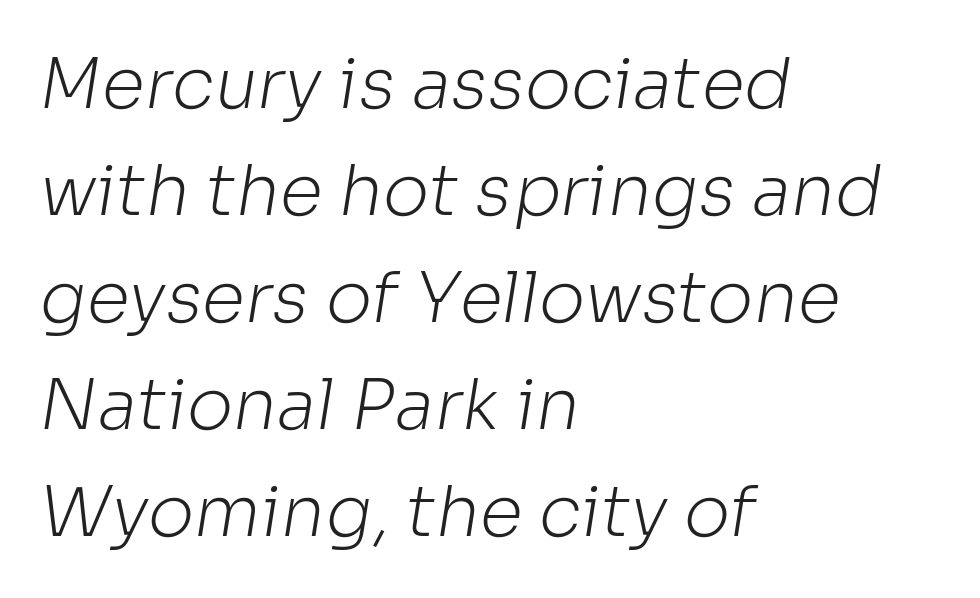
The image shows 70 px light sans-serif type; set left-aligned, normal line spacing (1.53x), normal letter spacing, not underlined; low stroke contrast and a medium x-height.
